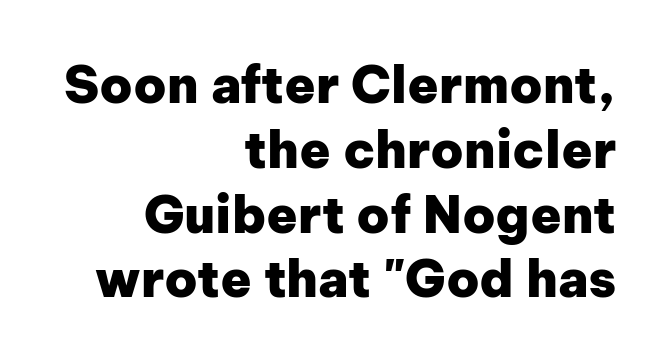
Q: Is the text bold? A: Yes.
Q: Is the text italic (slanted)? A: No, it is upright.
Q: Is the typeface a serif or a sans-serif typeface? A: Sans-serif.
Q: Is the text underlined? A: No.
Q: How is the paragraph aligned? A: Right-aligned.
Q: Is the spacing between letters normal or unusually wide? A: Normal.
Q: Is the spacing between lines tight, normal or loose? A: Normal.
Q: Width (condensed, normal, or wide)? A: Normal.
Q: Stroke contrast? A: Low.
Q: x-height? A: Medium.
Q: Monospaced? A: No.
